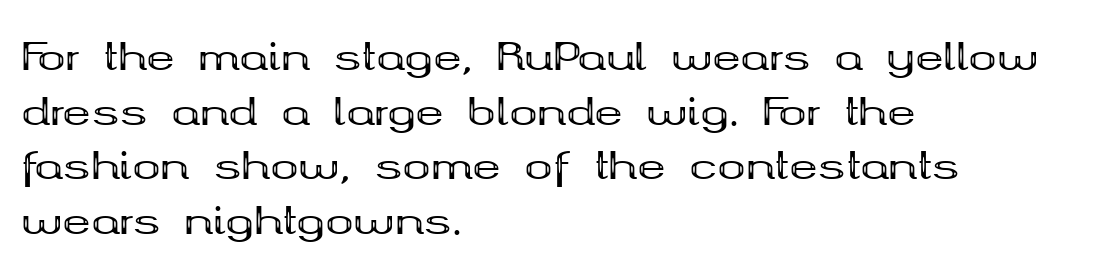
{"serif": "yes", "italic": "no", "bold": "yes", "weight": "bold", "width": "wide", "stroke_contrast": "medium", "x_height": "medium", "monospaced": "no", "underline": "no", "align": "left", "line_spacing": "normal", "line_spacing_ratio": 1.44, "letter_spacing": "normal", "letter_spacing_em": 0.0, "glyph_px": 38}
